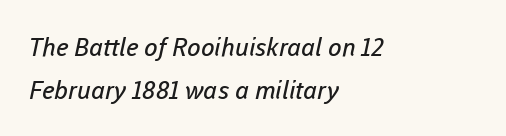
Left-aligned paragraph, ragged on the right. Clear beneath every line of the passage. Caption: standard tracking, unaltered. The letters look calm and open, with moderate or lighter stems.
